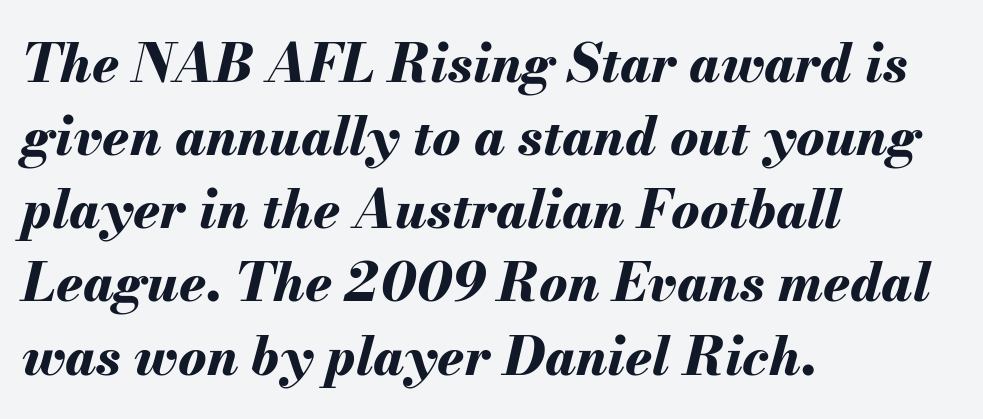
The image shows 53 px bold type, italic (leaning right); set left-aligned, normal line spacing (1.38x), normal letter spacing, not underlined; medium stroke contrast and a small x-height.
